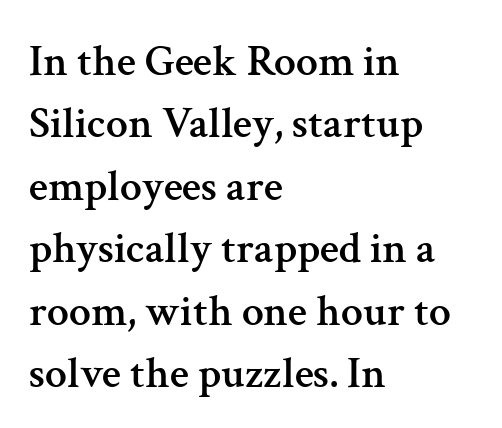
Q: Is the text italic (slanted)? A: No, it is upright.
Q: Is the typeface a serif or a sans-serif typeface? A: Serif.
Q: Is the text underlined? A: No.
Q: How is the paragraph aligned? A: Left-aligned.
Q: Is the spacing between letters normal or unusually wide? A: Normal.
Q: Is the spacing between lines tight, normal or loose? A: Normal.
Q: Width (condensed, normal, or wide)? A: Normal.
Q: Stroke contrast? A: Medium.
Q: x-height? A: Medium.
Q: Monospaced? A: No.
